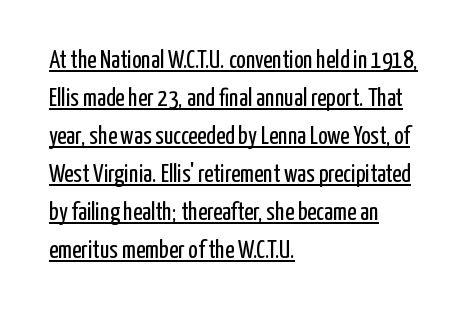
The image shows 25 px text type, upright; set left-aligned, normal line spacing (1.52x), normal letter spacing, underlined.
